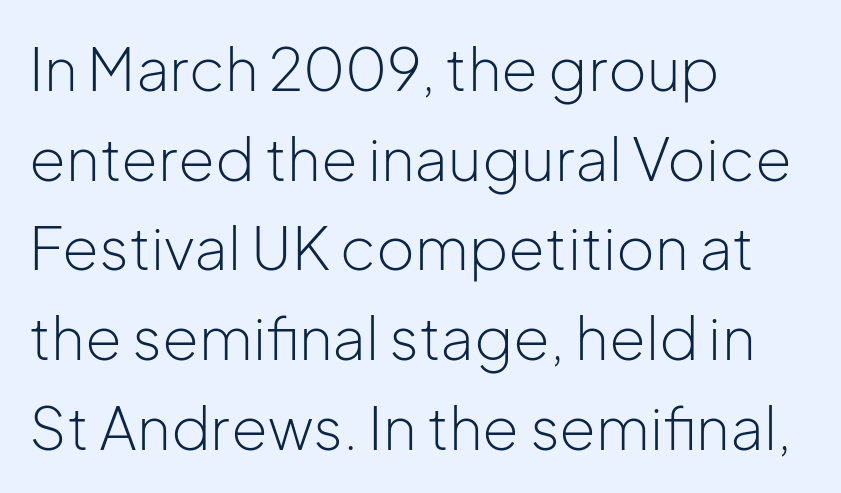
{"serif": "no", "italic": "no", "bold": "no", "weight": "light", "width": "normal", "stroke_contrast": "low", "x_height": "medium", "monospaced": "no", "underline": "no", "align": "left", "line_spacing": "normal", "line_spacing_ratio": 1.52, "letter_spacing": "normal", "letter_spacing_em": 0.0, "glyph_px": 59}
